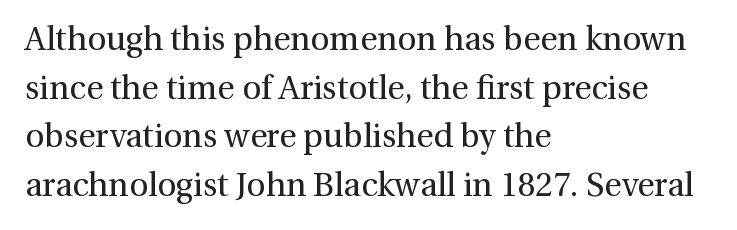
The image shows 33 px regular-weight serif type, upright; set left-aligned, normal line spacing (1.47x), normal letter spacing, not underlined; medium stroke contrast and a medium x-height.
